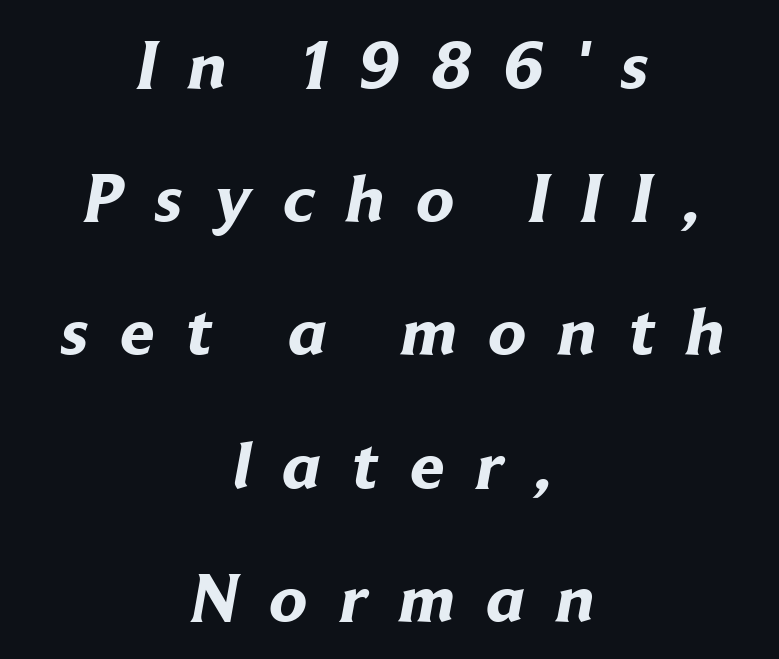
Q: Is the text bold? A: Yes.
Q: Is the typeface a serif or a sans-serif typeface? A: Sans-serif.
Q: Is the text underlined? A: No.
Q: How is the paragraph aligned? A: Centered.
Q: Is the spacing between letters normal or unusually wide? A: Unusually wide.
Q: Is the spacing between lines tight, normal or loose? A: Loose.
Q: Width (condensed, normal, or wide)? A: Normal.
Q: Stroke contrast? A: Low.
Q: x-height? A: Medium.
Q: Monospaced? A: No.
